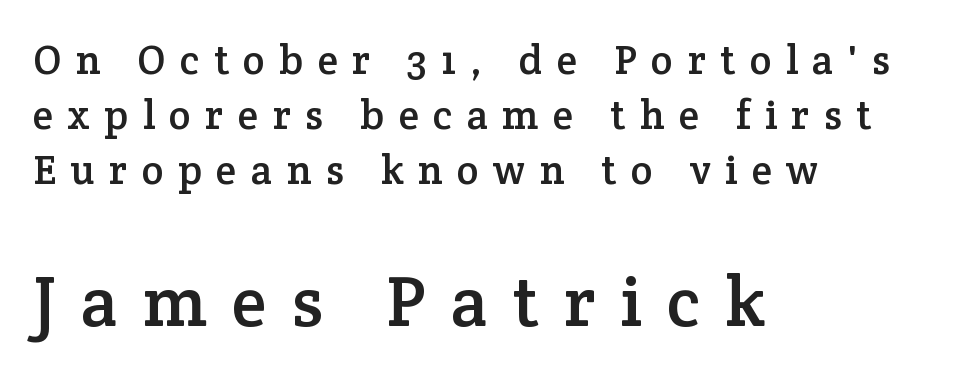
The image shows 71 px serif type, upright; set left-aligned, normal line spacing (1.34x), unusually wide letter spacing (+0.35 em), not underlined; the second (bottom) block is 1.73x larger; low stroke contrast and a medium x-height.
